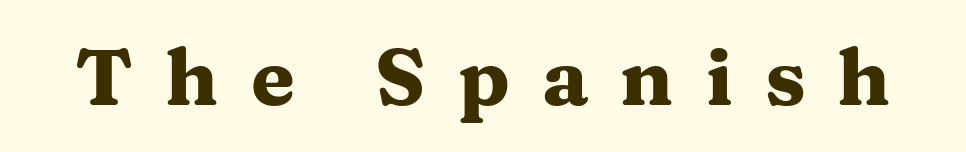
Q: Is the text bold? A: Yes.
Q: Is the text italic (slanted)? A: No, it is upright.
Q: Is the typeface a serif or a sans-serif typeface? A: Serif.
Q: Is the text underlined? A: No.
Q: Is the spacing between letters normal or unusually wide? A: Unusually wide.
Q: Width (condensed, normal, or wide)? A: Wide.
Q: Stroke contrast? A: Medium.
Q: x-height? A: Medium.
Q: Monospaced? A: No.
